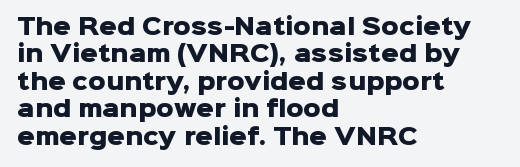
Q: Is the text bold? A: Yes.
Q: Is the text italic (slanted)? A: No, it is upright.
Q: Is the text underlined? A: No.
Q: How is the paragraph aligned? A: Left-aligned.
Q: Is the spacing between letters normal or unusually wide? A: Normal.
Q: Is the spacing between lines tight, normal or loose? A: Normal.
